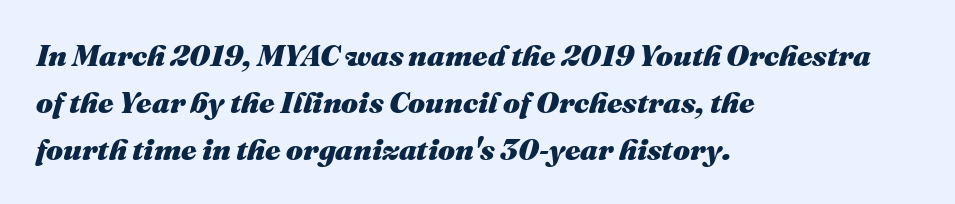
Bare-footed words on every line. Rendered with sloped, italic letterforms. Teacher's note: observe the even left margin — that is flush-left alignment. Is there much room between lines? A standard amount, neither cramped nor airy. Summary of weight: heavy, a full bold. Spacing between characters is what you'd get straight out of the box.
